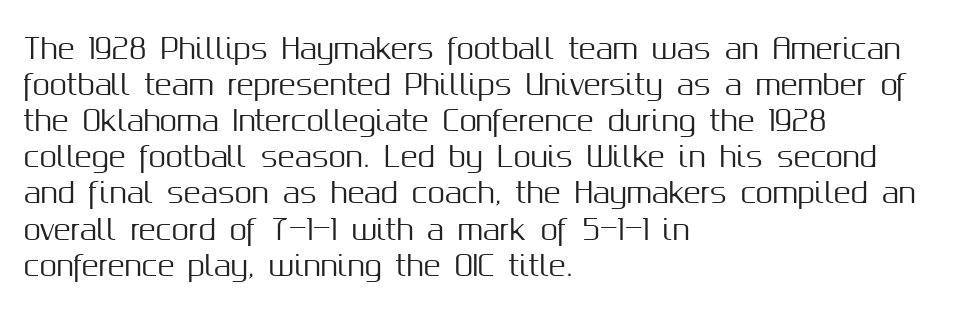
The image shows 28 px sans-serif type, upright; set left-aligned, normal line spacing (1.29x), normal letter spacing, not underlined; medium stroke contrast and a medium x-height.
